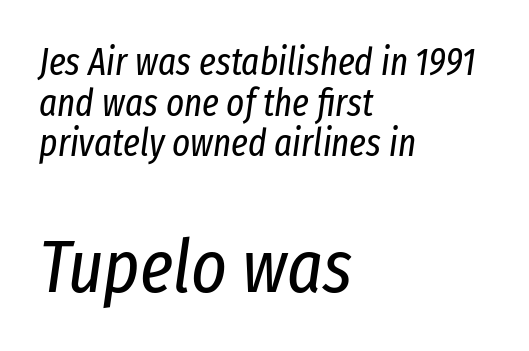
Q: Is the text bold? A: No.
Q: Is the text italic (slanted)? A: Yes, it leans right by about 8 degrees.
Q: Is the text underlined? A: No.
Q: How is the paragraph aligned? A: Left-aligned.
Q: Is the spacing between letters normal or unusually wide? A: Normal.
Q: Is the spacing between lines tight, normal or loose? A: Tight.
Q: Which block of text is set in a larger size, the first (top) or the second (bottom)? A: The second (bottom) one.
Q: Width (condensed, normal, or wide)? A: Condensed.
Q: Stroke contrast? A: Low.
Q: x-height? A: Medium.
Q: Monospaced? A: No.
